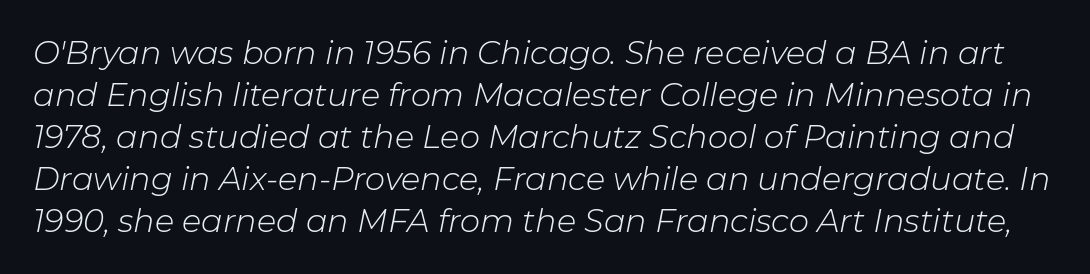
The image shows 32 px light type, italic (leaning right); set normal line spacing (1.31x), normal letter spacing, not underlined; low stroke contrast and a medium x-height.
